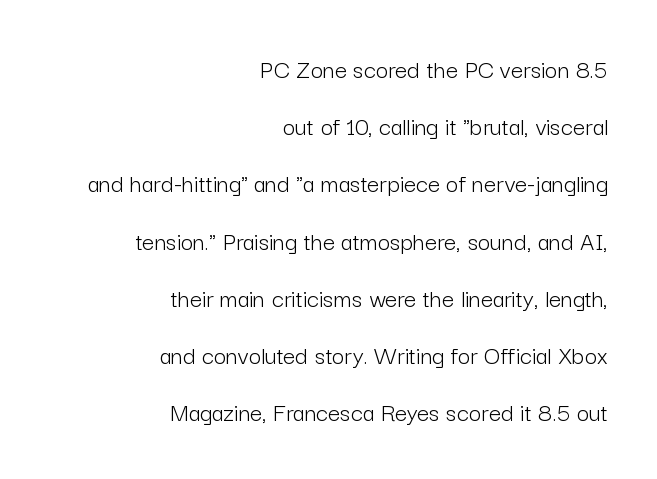
Designer's note — italics off, roman on. A great deal of white space separates one row of letters from the next. These lines are set flush right with a ragged left edge. Students, note that the glyphs here touch the page at normal intervals. Glance below the letters and you will spot only blank space.
